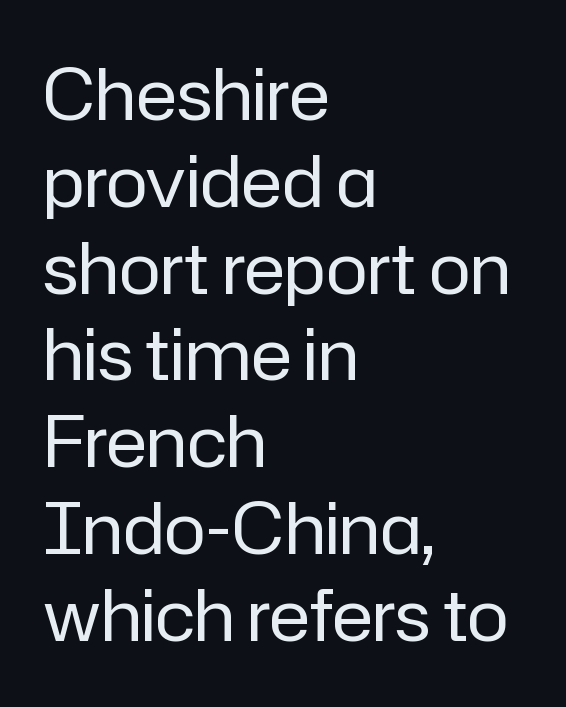
The image shows 70 px regular-weight sans-serif type, upright; set left-aligned, line spacing 1.24x, normal letter spacing, not underlined; low stroke contrast and a medium x-height.
